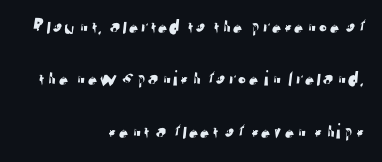
This block would shrink considerably if given ordinary leading; it's expanded now. There is no visible air inserted between adjacent glyphs. The glyphs are unaccompanied by any horizontal stroke below them. Horizontal alignment here is rightward, an uncommon choice for prose.
